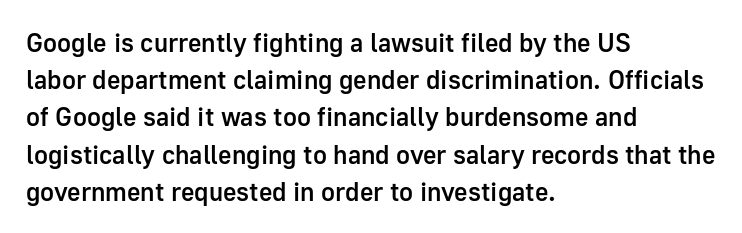
The image shows 26 px text type, upright; set left-aligned, normal line spacing (1.43x), normal letter spacing, not underlined.
